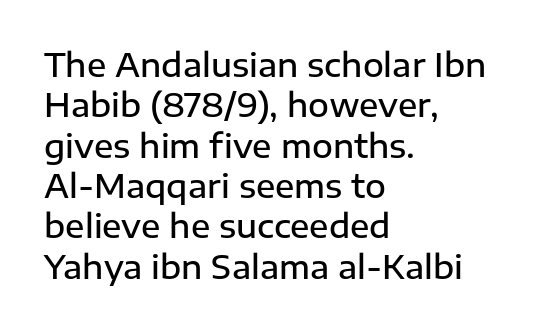
Q: Is the text bold? A: Semi-bold.
Q: Is the text italic (slanted)? A: No, it is upright.
Q: Is the typeface a serif or a sans-serif typeface? A: Sans-serif.
Q: Is the text underlined? A: No.
Q: How is the paragraph aligned? A: Left-aligned.
Q: Is the spacing between letters normal or unusually wide? A: Normal.
Q: Is the spacing between lines tight, normal or loose? A: Normal.
Q: Width (condensed, normal, or wide)? A: Normal.
Q: Stroke contrast? A: Low.
Q: x-height? A: Medium.
Q: Monospaced? A: No.
